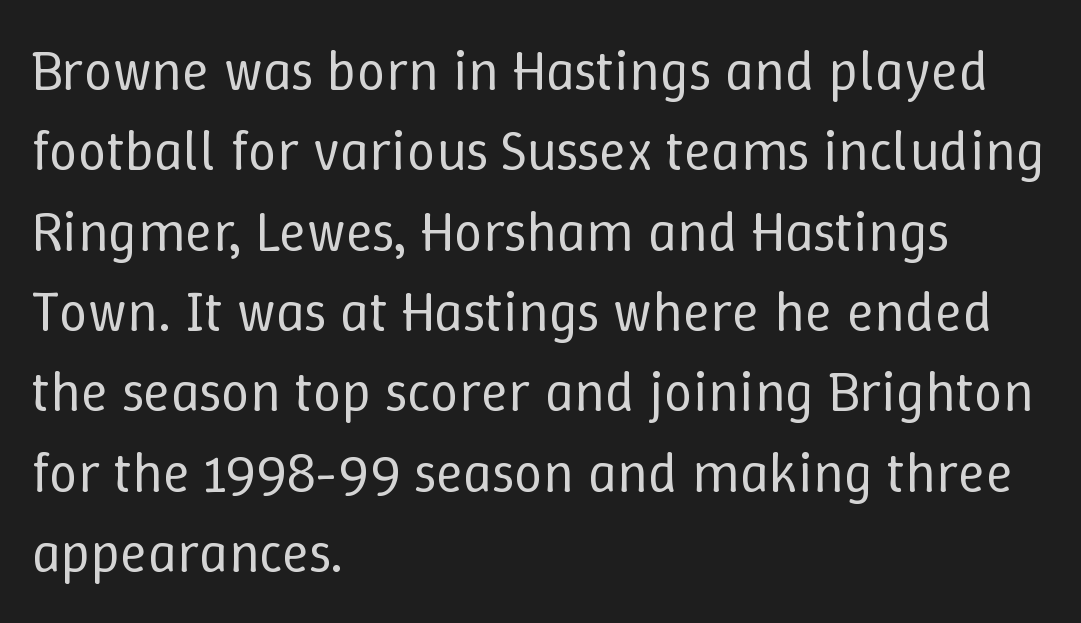
Q: Is the text bold? A: No.
Q: Is the text italic (slanted)? A: No, it is upright.
Q: Is the text underlined? A: No.
Q: How is the paragraph aligned? A: Left-aligned.
Q: Is the spacing between letters normal or unusually wide? A: Normal.
Q: Is the spacing between lines tight, normal or loose? A: Normal.
Q: Width (condensed, normal, or wide)? A: Normal.
Q: Stroke contrast? A: Low.
Q: x-height? A: Medium.
Q: Monospaced? A: No.
